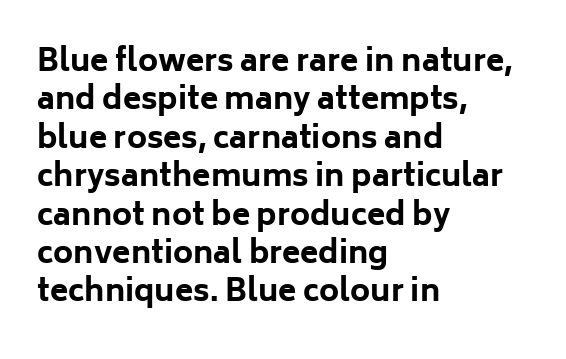
The image shows 30 px bold sans-serif type, upright; set left-aligned, normal line spacing (1.28x), normal letter spacing, not underlined; low stroke contrast and a medium x-height.
